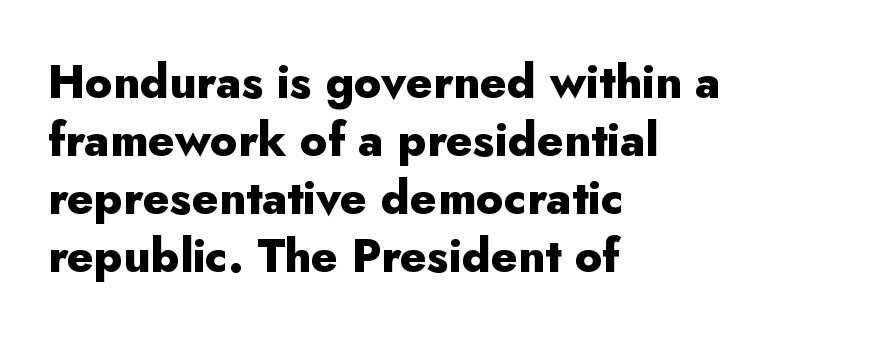
Q: Is the text bold? A: Yes.
Q: Is the text italic (slanted)? A: No, it is upright.
Q: Is the typeface a serif or a sans-serif typeface? A: Sans-serif.
Q: Is the text underlined? A: No.
Q: How is the paragraph aligned? A: Left-aligned.
Q: Is the spacing between letters normal or unusually wide? A: Normal.
Q: Is the spacing between lines tight, normal or loose? A: Normal.
Q: Width (condensed, normal, or wide)? A: Normal.
Q: Stroke contrast? A: Low.
Q: x-height? A: Small.
Q: Monospaced? A: No.
